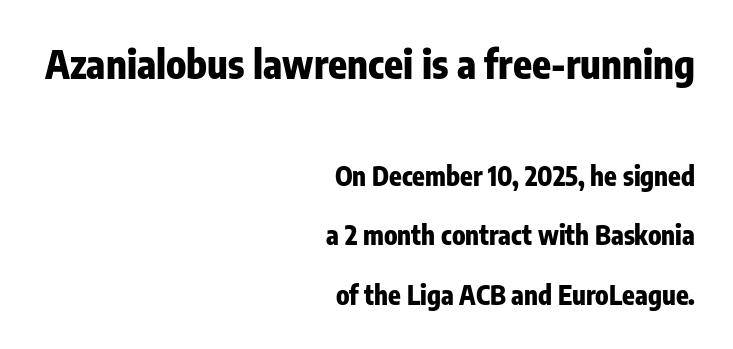
The image shows 39 px heavy, condensed sans-serif type, upright; set right-aligned, loose line spacing (2.29x), normal letter spacing, not underlined; the first (top) block is 1.5x larger; low stroke contrast and a medium x-height.
